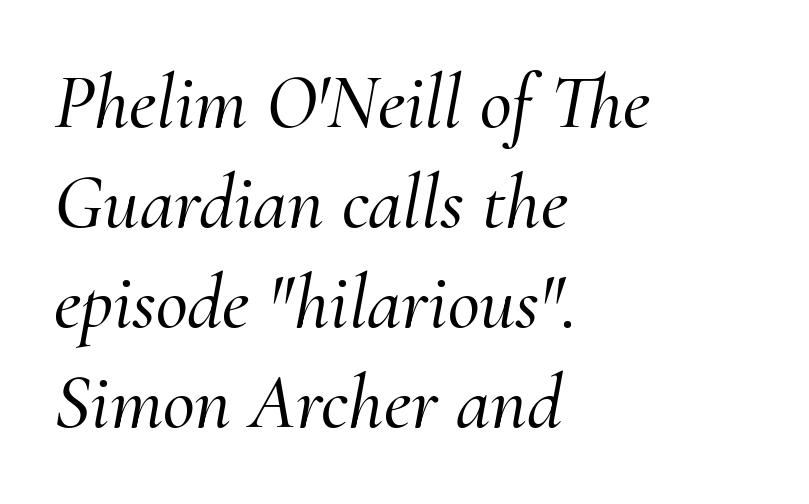
The image shows 78 px serif type, italic (leaning right); set left-aligned, normal line spacing (1.28x), normal letter spacing, not underlined; medium stroke contrast and a small x-height.
